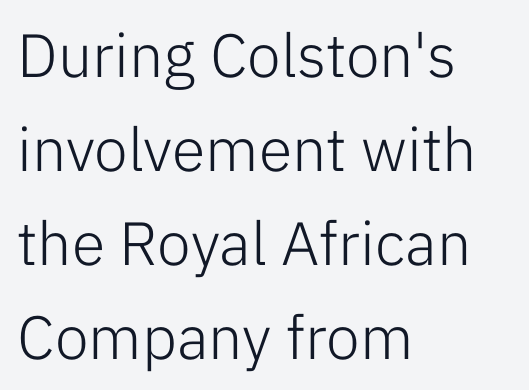
{"serif": "no", "italic": "no", "bold": "no", "weight": "light", "width": "normal", "stroke_contrast": "low", "x_height": "medium", "monospaced": "no", "underline": "no", "align": "left", "line_spacing": "normal", "line_spacing_ratio": 1.54, "letter_spacing": "normal", "letter_spacing_em": 0.0, "glyph_px": 61}
